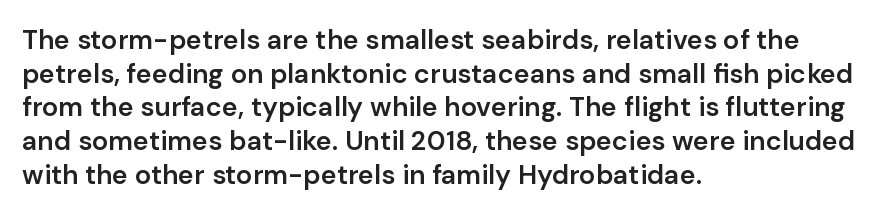
{"italic": "no", "bold": "semi", "underline": "no", "align": "left", "line_spacing": "normal", "line_spacing_ratio": 1.25, "letter_spacing": "normal", "letter_spacing_em": 0.0, "glyph_px": 27}
